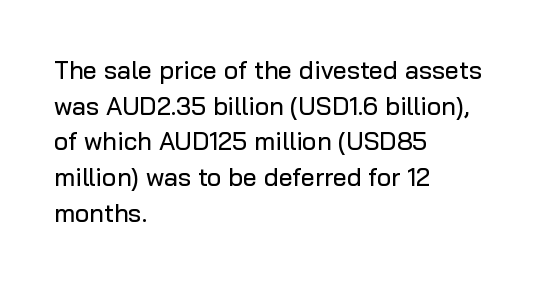
The image shows 25 px text type, upright; set left-aligned, normal line spacing (1.43x), normal letter spacing, not underlined.
